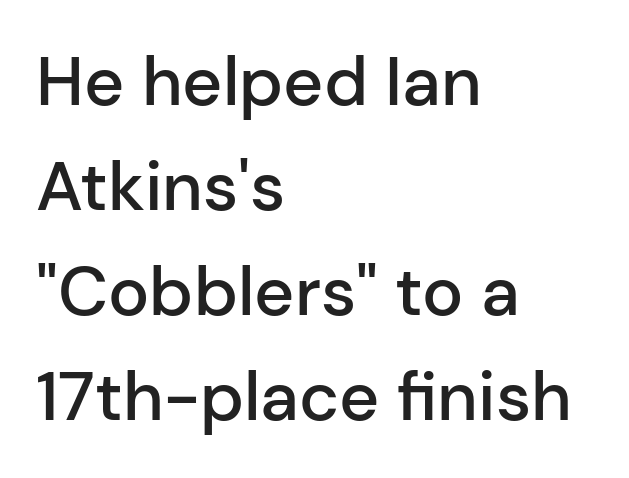
The image shows 69 px semibold sans-serif type, upright; set left-aligned, normal line spacing (1.52x), normal letter spacing, not underlined; low stroke contrast and a medium x-height.
